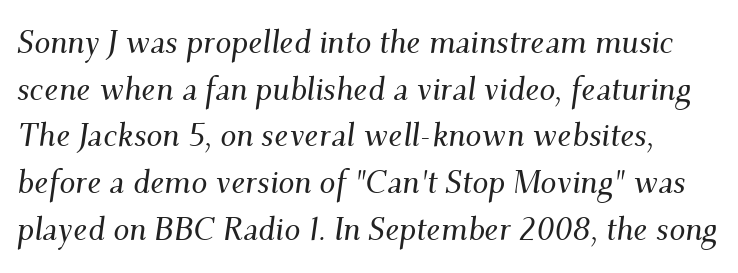
Nobody drew a line under any word here. The line texture is even and compact thanks to regular tracking. A typesetter would label this face a serif. Does the leading feel generous? No, just average. You could not count columns in this text — the font is proportionally spaced.
